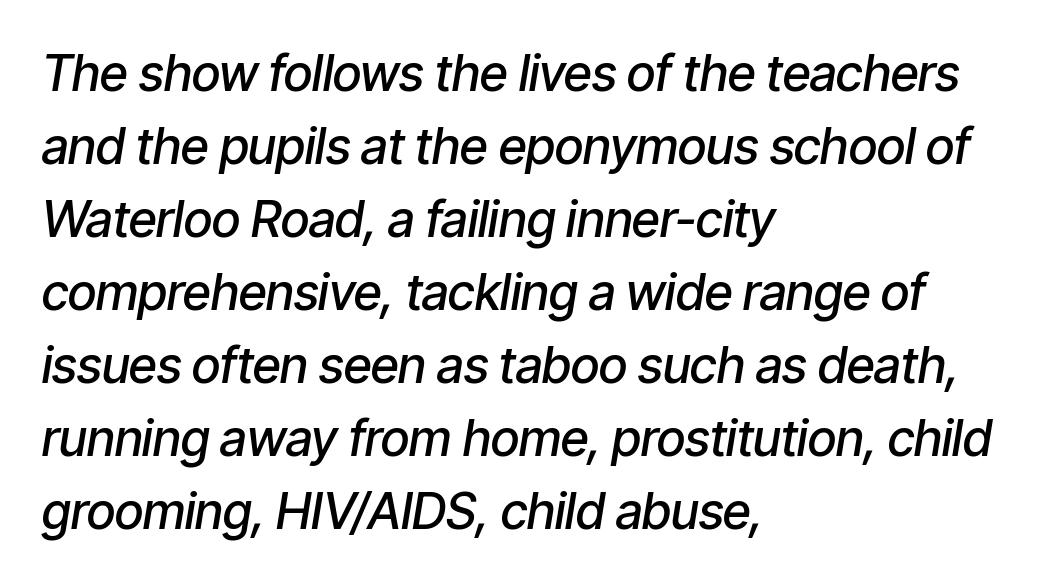
The image shows 50 px semibold, condensed type, italic (leaning right); set left-aligned, normal line spacing (1.46x), normal letter spacing, not underlined; low stroke contrast and a medium x-height.
